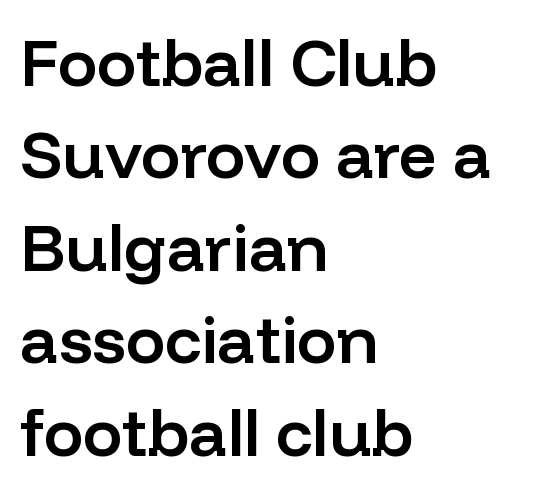
Check the space under the baseline: it is left empty. The passage shown is typed in a proportional face where columns would drift. The passage shown is typeset with a sans-serif family. The face used here is rendered with its standard letterfit. A classic flush-left, rag-right setting is used for this passage. Emphasis by weight is partial: semibold.
